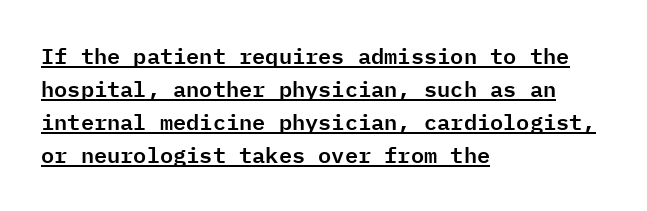
Q: Is the text italic (slanted)? A: No, it is upright.
Q: Is the text underlined? A: Yes.
Q: How is the paragraph aligned? A: Left-aligned.
Q: Is the spacing between letters normal or unusually wide? A: Normal.
Q: Is the spacing between lines tight, normal or loose? A: Normal.
